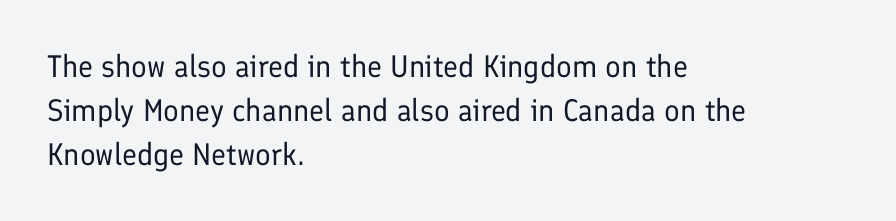
The vertical gap from one line to the next is medium. I'd call this a sans setting — the letters go barefoot. Horizontal alignment here is leftward, the default for most running prose. Has an underline been added? It has not. Tracking value appears to be zero — textbook default spacing.
